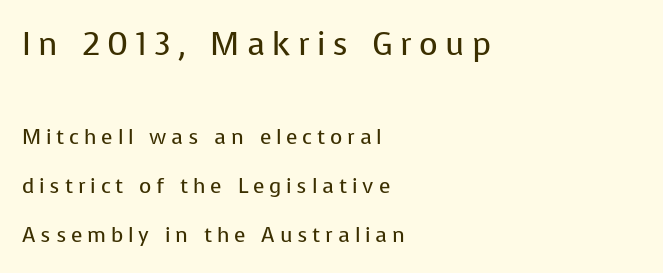
{"serif": "no", "italic": "no", "bold": "no", "weight": "regular", "width": "normal", "stroke_contrast": "low", "x_height": "medium", "monospaced": "no", "underline": "no", "align": "left", "line_spacing": "loose", "line_spacing_ratio": 2.33, "letter_spacing": "wide", "letter_spacing_em": 0.23, "larger_block": "first", "size_ratio": 1.52, "glyph_px": 32}
